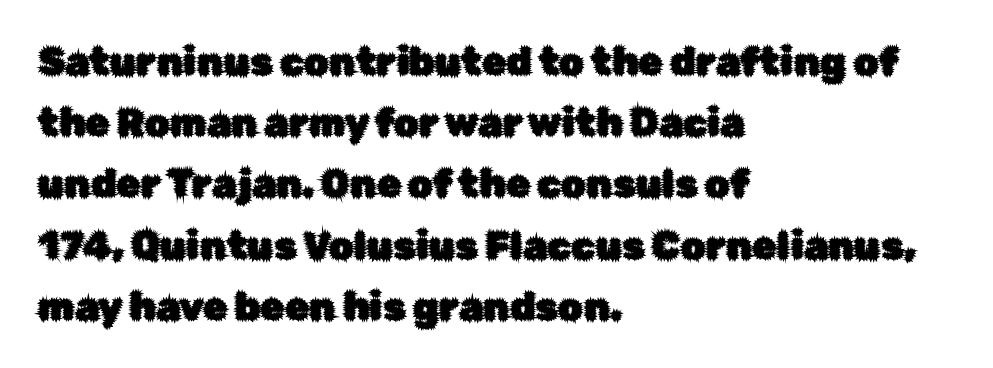
Q: Is the text italic (slanted)? A: No, it is upright.
Q: Is the typeface a serif or a sans-serif typeface? A: Sans-serif.
Q: Is the text underlined? A: No.
Q: How is the paragraph aligned? A: Left-aligned.
Q: Is the spacing between letters normal or unusually wide? A: Normal.
Q: Is the spacing between lines tight, normal or loose? A: Normal.
Q: Width (condensed, normal, or wide)? A: Normal.
Q: Stroke contrast? A: Low.
Q: x-height? A: Medium.
Q: Monospaced? A: No.
